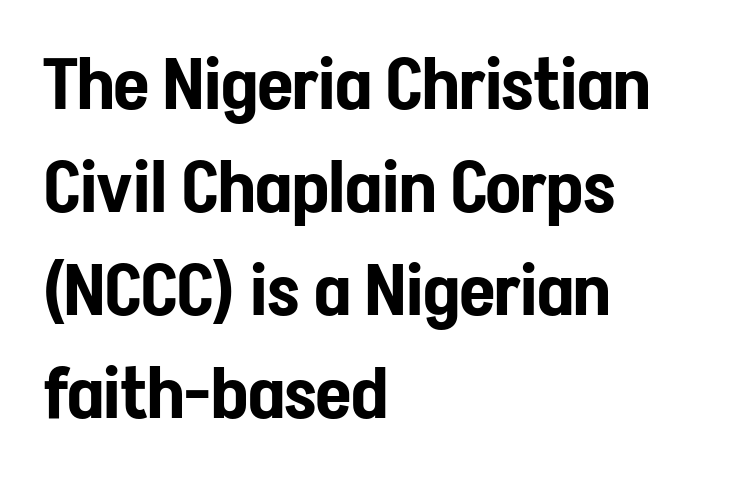
Letter spacing: default. Honestly, the row spacing looks completely unremarkable. No word sits above an underline. The passage is arranged the way most books set body copy — flush left. The face used here is proportionally spaced, like ordinary book or web type.
